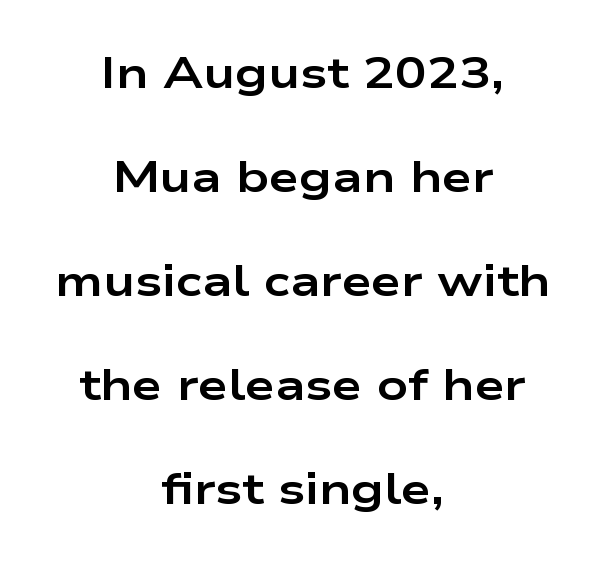
Q: Is the text bold? A: Yes.
Q: Is the text italic (slanted)? A: No, it is upright.
Q: Is the typeface a serif or a sans-serif typeface? A: Sans-serif.
Q: Is the text underlined? A: No.
Q: How is the paragraph aligned? A: Centered.
Q: Is the spacing between letters normal or unusually wide? A: Normal.
Q: Is the spacing between lines tight, normal or loose? A: Loose.
Q: Width (condensed, normal, or wide)? A: Wide.
Q: Stroke contrast? A: Low.
Q: x-height? A: Medium.
Q: Monospaced? A: No.
